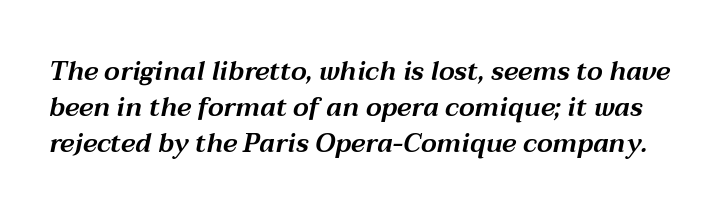
The image shows 26 px text type, italic (leaning right); set normal line spacing (1.38x), normal letter spacing, not underlined.
